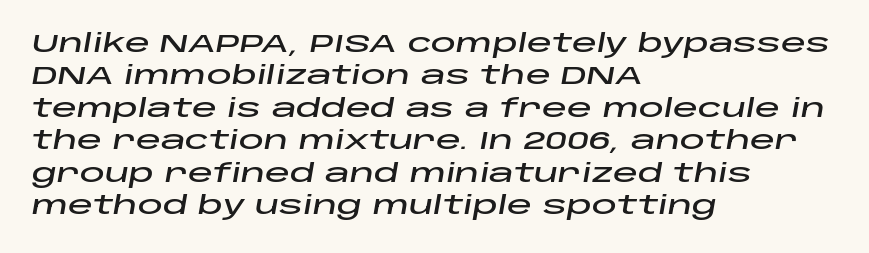
The image shows 25 px text type, italic (leaning right); set left-aligned, normal line spacing (1.3x), normal letter spacing, not underlined.
